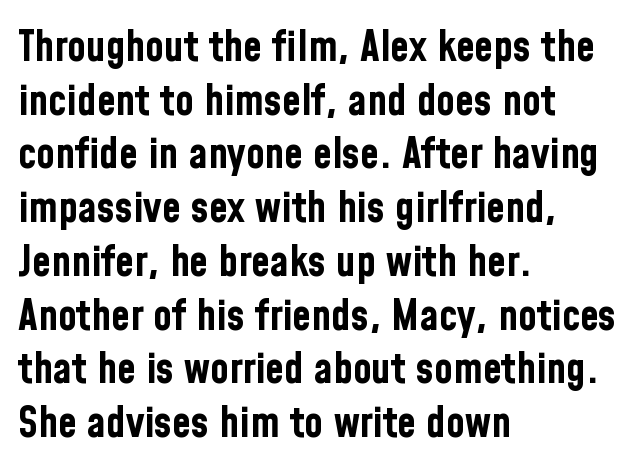
Q: Is the text bold? A: Yes.
Q: Is the text italic (slanted)? A: No, it is upright.
Q: Is the typeface a serif or a sans-serif typeface? A: Sans-serif.
Q: Is the text underlined? A: No.
Q: How is the paragraph aligned? A: Left-aligned.
Q: Is the spacing between letters normal or unusually wide? A: Normal.
Q: Is the spacing between lines tight, normal or loose? A: Normal.
Q: Width (condensed, normal, or wide)? A: Condensed.
Q: Stroke contrast? A: Low.
Q: x-height? A: Medium.
Q: Monospaced? A: No.
